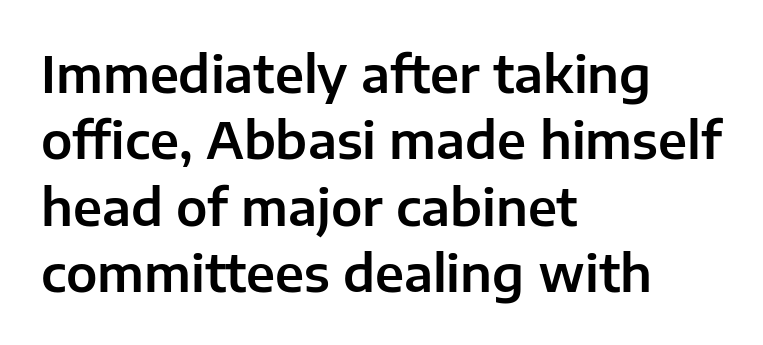
{"serif": "no", "italic": "no", "width": "normal", "stroke_contrast": "low", "x_height": "medium", "monospaced": "no", "underline": "no", "align": "left", "line_spacing": "normal", "line_spacing_ratio": 1.33, "letter_spacing": "normal", "letter_spacing_em": 0.0, "glyph_px": 50}
